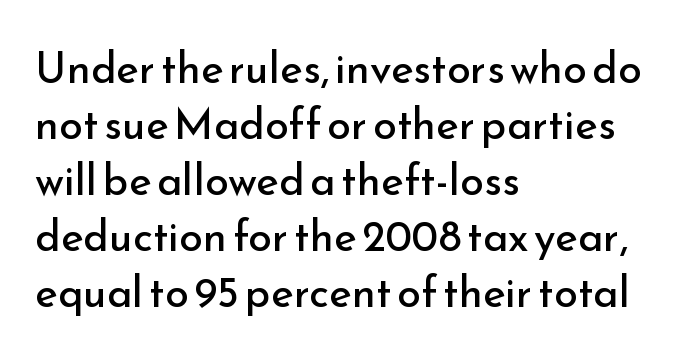
Q: Is the text bold? A: No.
Q: Is the text italic (slanted)? A: No, it is upright.
Q: Is the typeface a serif or a sans-serif typeface? A: Sans-serif.
Q: Is the text underlined? A: No.
Q: How is the paragraph aligned? A: Left-aligned.
Q: Is the spacing between letters normal or unusually wide? A: Normal.
Q: Is the spacing between lines tight, normal or loose? A: Normal.
Q: Width (condensed, normal, or wide)? A: Normal.
Q: Stroke contrast? A: Low.
Q: x-height? A: Small.
Q: Monospaced? A: No.
